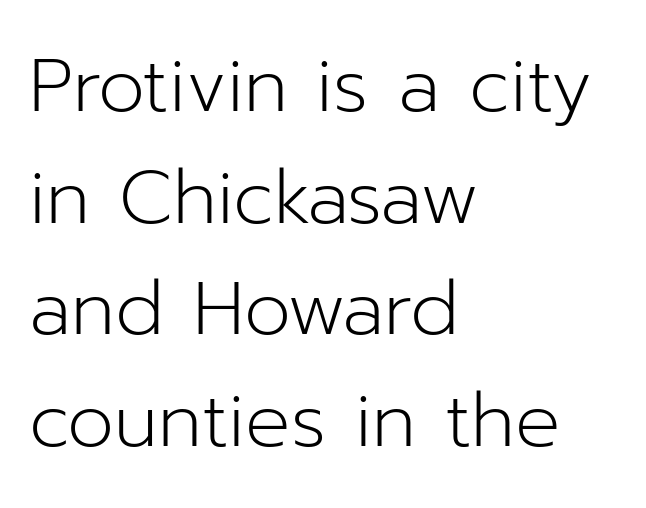
Q: Is the text bold? A: No.
Q: Is the text italic (slanted)? A: No, it is upright.
Q: Is the typeface a serif or a sans-serif typeface? A: Sans-serif.
Q: Is the text underlined? A: No.
Q: How is the paragraph aligned? A: Left-aligned.
Q: Is the spacing between letters normal or unusually wide? A: Normal.
Q: Is the spacing between lines tight, normal or loose? A: Normal.
Q: Width (condensed, normal, or wide)? A: Normal.
Q: Stroke contrast? A: Low.
Q: x-height? A: Medium.
Q: Monospaced? A: No.
